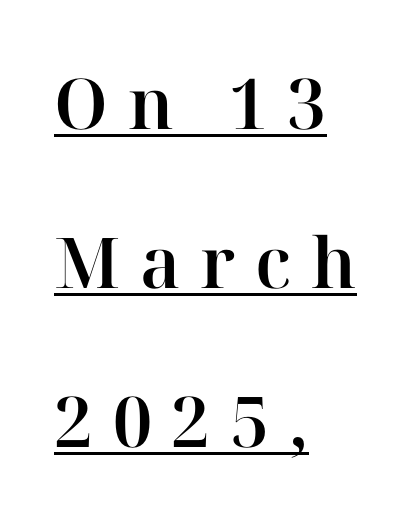
Q: Is the text italic (slanted)? A: No, it is upright.
Q: Is the typeface a serif or a sans-serif typeface? A: Serif.
Q: Is the text underlined? A: Yes.
Q: How is the paragraph aligned? A: Left-aligned.
Q: Is the spacing between letters normal or unusually wide? A: Unusually wide.
Q: Is the spacing between lines tight, normal or loose? A: Loose.
Q: Width (condensed, normal, or wide)? A: Normal.
Q: Stroke contrast? A: High.
Q: x-height? A: Medium.
Q: Monospaced? A: No.
